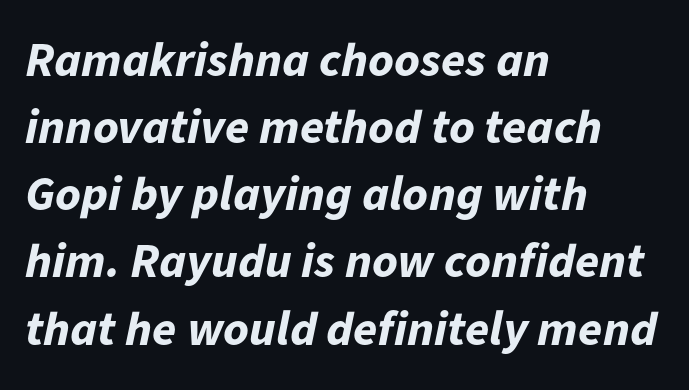
{"italic": "yes", "lean": "right", "slant_degrees": 11, "bold": "yes", "weight": "bold", "width": "normal", "stroke_contrast": "low", "x_height": "medium", "monospaced": "no", "underline": "no", "align": "left", "line_spacing": "normal", "line_spacing_ratio": 1.37, "letter_spacing": "normal", "letter_spacing_em": 0.0, "glyph_px": 49}
